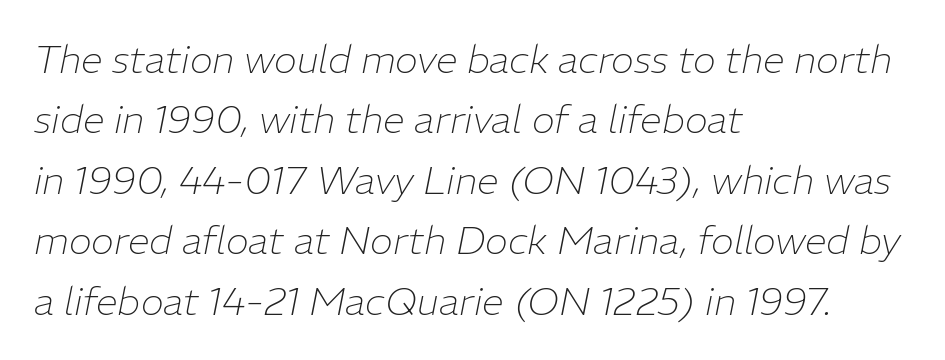
Q: Is the text bold? A: No.
Q: Is the text italic (slanted)? A: Yes, it leans right by about 11 degrees.
Q: Is the text underlined? A: No.
Q: How is the paragraph aligned? A: Left-aligned.
Q: Is the spacing between letters normal or unusually wide? A: Normal.
Q: Is the spacing between lines tight, normal or loose? A: Normal.
Q: Width (condensed, normal, or wide)? A: Normal.
Q: Stroke contrast? A: Low.
Q: x-height? A: Medium.
Q: Monospaced? A: No.
